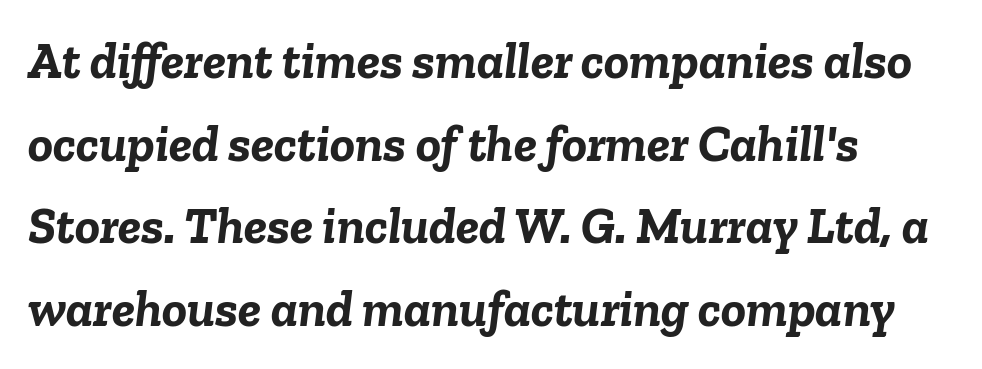
Q: Is the text bold? A: Yes.
Q: Is the text italic (slanted)? A: Yes, it leans right by about 6 degrees.
Q: Is the text underlined? A: No.
Q: How is the paragraph aligned? A: Left-aligned.
Q: Is the spacing between letters normal or unusually wide? A: Normal.
Q: Is the spacing between lines tight, normal or loose? A: Normal.
Q: Width (condensed, normal, or wide)? A: Normal.
Q: Stroke contrast? A: Low.
Q: x-height? A: Medium.
Q: Monospaced? A: No.
